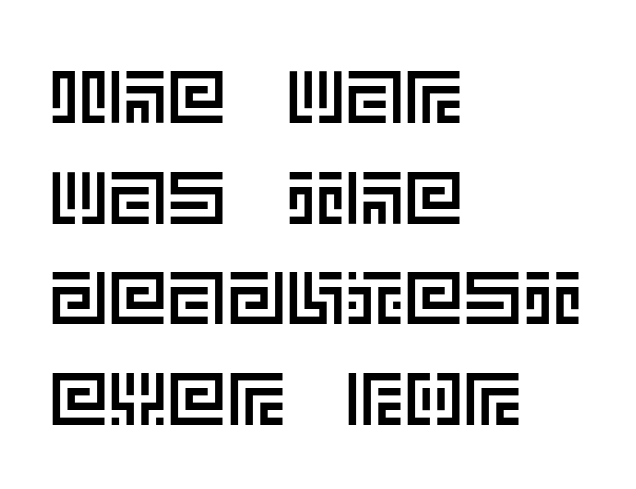
The image shows 74 px text type, upright; set left-aligned, normal line spacing (1.36x), normal letter spacing, not underlined; a large x-height.
